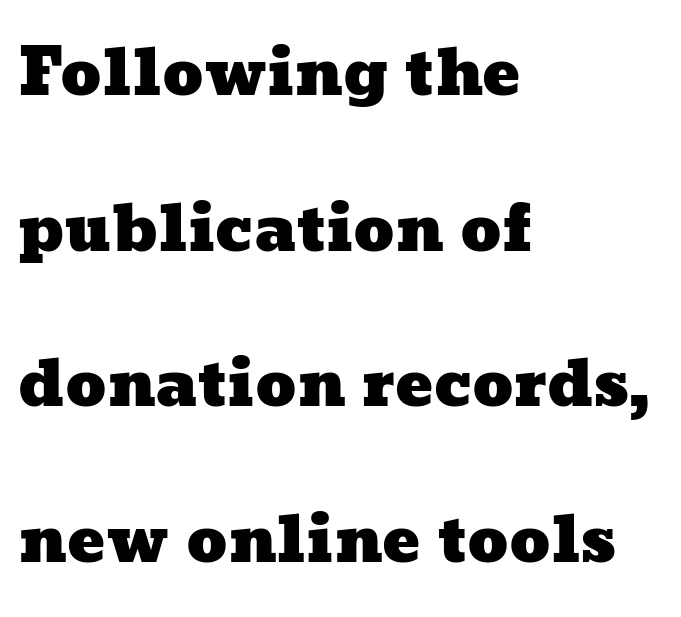
The image shows 63 px wide type; set left-aligned, loose line spacing (2.47x), normal letter spacing, not underlined; low stroke contrast and a medium x-height.
